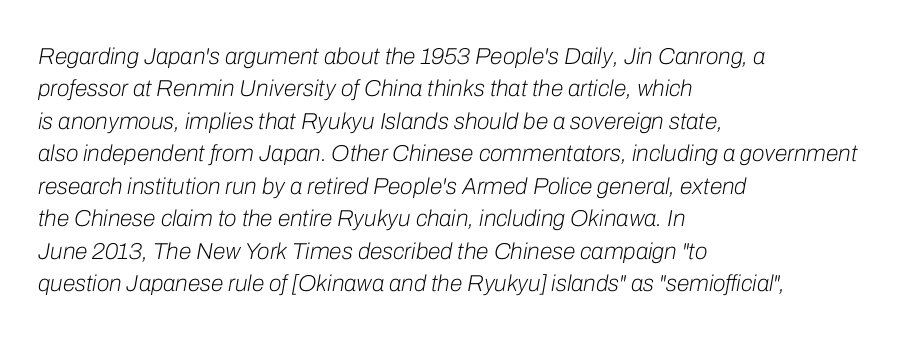
The lines sit at an ordinary, default distance from one another. Underline: absent. The specimen reads as italic at a glance. One-word summary of the alignment: left. Words appear dense and cohesive because spacing is normal. Stroke mass is kept to a normal reading level or below.
